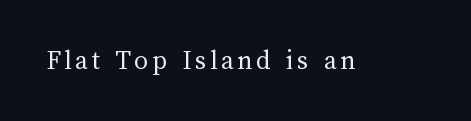
The strokes are not fattened; the text isn't bold. Is this a fixed-width face? No — the glyphs have proportional, varying widths. The specimen omits any rule beneath the text block's lines. Do the letters lean? They stand straight.
